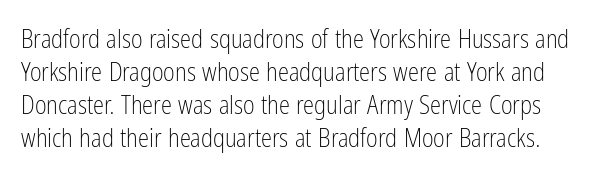
The specimen omits any rule beneath the text block's lines. Regular leading. A typesetter would call this zero additional tracking. No heavy texture on the line: the type isn't bold.
